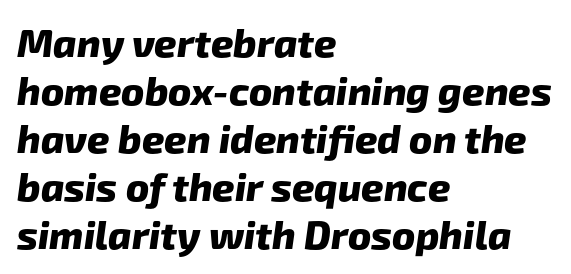
{"serif": "no", "bold": "yes", "weight": "heavy", "width": "normal", "stroke_contrast": "low", "x_height": "medium", "monospaced": "no", "underline": "no", "align": "left", "line_spacing_ratio": 1.23, "letter_spacing": "normal", "letter_spacing_em": 0.0, "glyph_px": 39}
